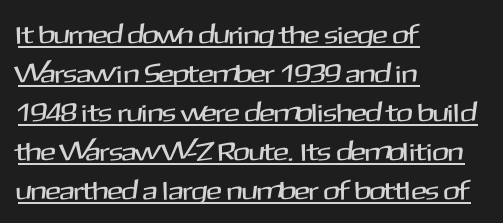
The image shows 26 px text type, upright; set left-aligned, normal line spacing (1.5x), normal letter spacing, underlined.
